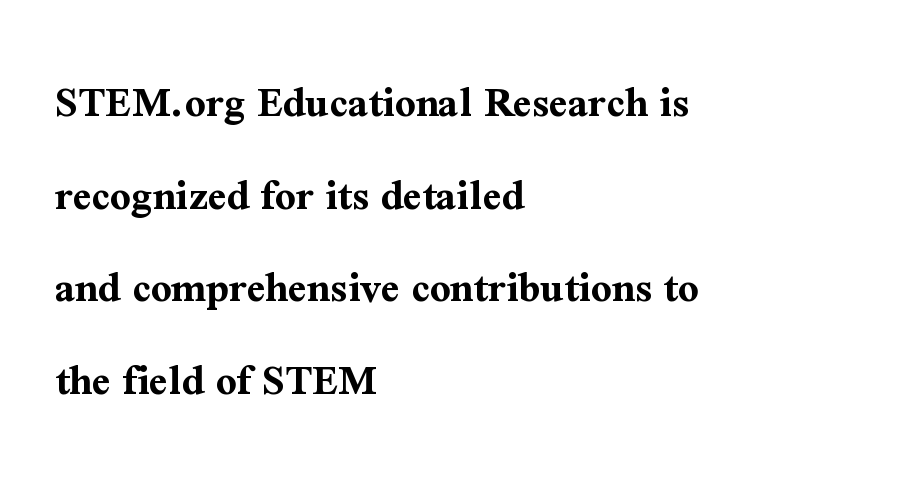
The image shows 45 px bold serif type, upright; set left-aligned, loose line spacing (2.06x), normal letter spacing, not underlined; medium stroke contrast and a medium x-height.
